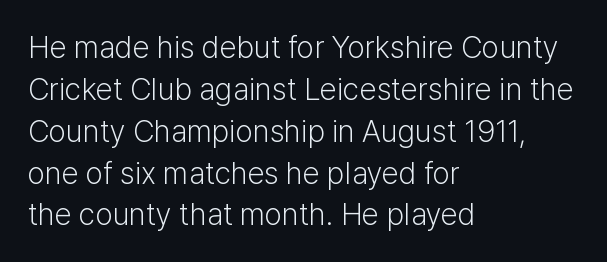
{"serif": "no", "italic": "no", "bold": "no", "weight": "light", "width": "normal", "stroke_contrast": "low", "x_height": "medium", "monospaced": "no", "underline": "no", "align": "left", "line_spacing": "normal", "line_spacing_ratio": 1.35, "letter_spacing": "normal", "letter_spacing_em": 0.0, "glyph_px": 31}
